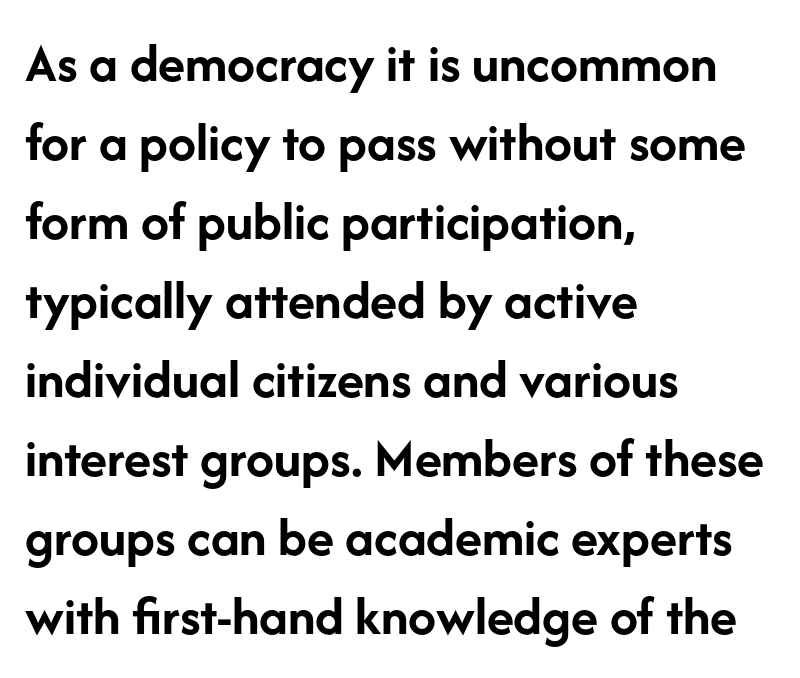
Q: Is the text bold? A: Yes.
Q: Is the text italic (slanted)? A: No, it is upright.
Q: Is the typeface a serif or a sans-serif typeface? A: Sans-serif.
Q: Is the text underlined? A: No.
Q: How is the paragraph aligned? A: Left-aligned.
Q: Is the spacing between letters normal or unusually wide? A: Normal.
Q: Is the spacing between lines tight, normal or loose? A: Normal.
Q: Width (condensed, normal, or wide)? A: Normal.
Q: Stroke contrast? A: Low.
Q: x-height? A: Medium.
Q: Monospaced? A: No.
